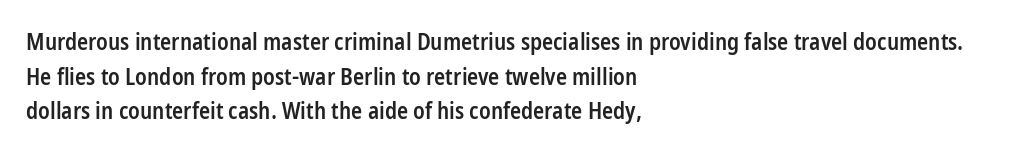
Q: Is the text bold? A: Semi-bold.
Q: Is the text italic (slanted)? A: No, it is upright.
Q: Is the text underlined? A: No.
Q: How is the paragraph aligned? A: Left-aligned.
Q: Is the spacing between letters normal or unusually wide? A: Normal.
Q: Is the spacing between lines tight, normal or loose? A: Normal.
